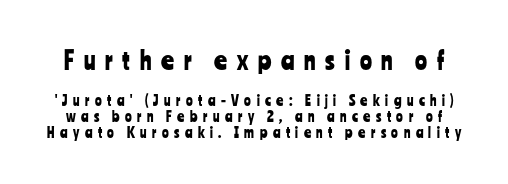
Bigger letters appear in the top chunk; the bottom chunk is reduced. Anything drawn beneath the words? Only blank space. It's the straight-up-and-down kind of type. In terms of leading, this rendering errs on the cramped side.
